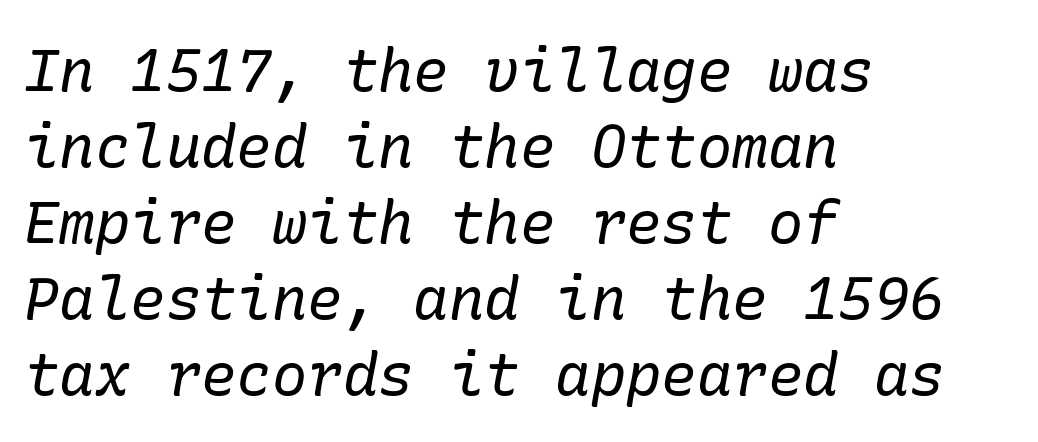
Q: Is the text bold? A: No.
Q: Is the text italic (slanted)? A: Yes, it leans right by about 10 degrees.
Q: Is the typeface a serif or a sans-serif typeface? A: Sans-serif.
Q: Is the text underlined? A: No.
Q: How is the paragraph aligned? A: Left-aligned.
Q: Is the spacing between letters normal or unusually wide? A: Normal.
Q: Is the spacing between lines tight, normal or loose? A: Normal.
Q: Width (condensed, normal, or wide)? A: Normal.
Q: Stroke contrast? A: Low.
Q: x-height? A: Medium.
